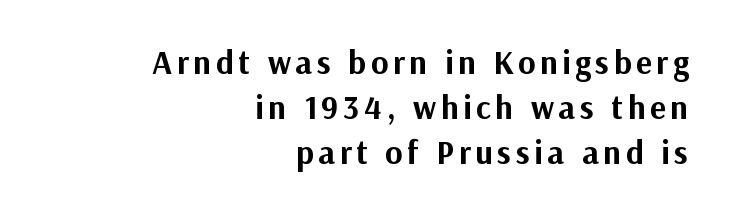
Q: Is the text bold? A: Yes.
Q: Is the text italic (slanted)? A: No, it is upright.
Q: Is the typeface a serif or a sans-serif typeface? A: Sans-serif.
Q: Is the text underlined? A: No.
Q: How is the paragraph aligned? A: Right-aligned.
Q: Is the spacing between lines tight, normal or loose? A: Normal.
Q: Width (condensed, normal, or wide)? A: Normal.
Q: Stroke contrast? A: Medium.
Q: x-height? A: Medium.
Q: Monospaced? A: No.
